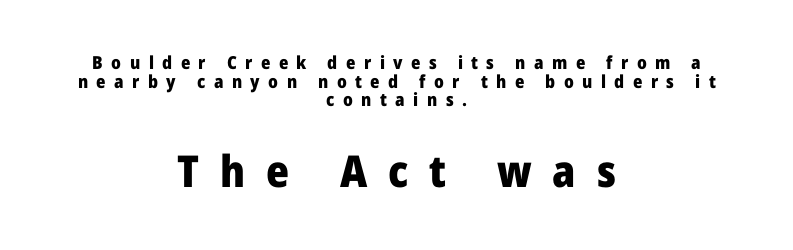
Teacher's note: observe the equal gaps on both sides — that is centered alignment. Clear beneath every line of the passage. Spacing verdict: proportional, widths tailored to each character. The tracking reads as deliberately expanded to a designer's eye. Set as a true bold cut, around the 700 mark. Serifs: no, the terminals of the letterforms are clean.
